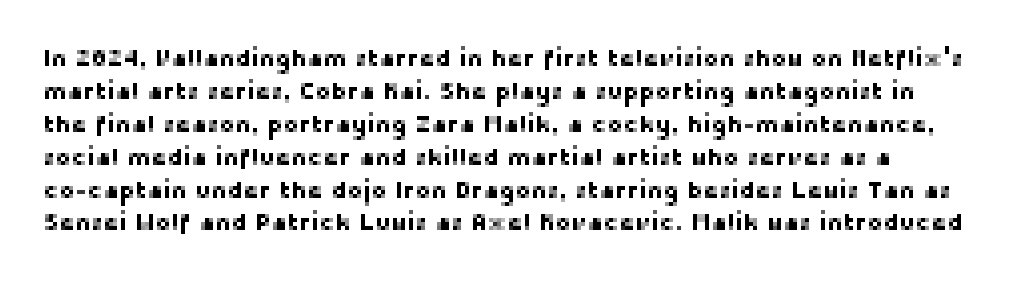
The image shows 24 px text type, upright; set normal line spacing (1.37x), normal letter spacing, not underlined.
